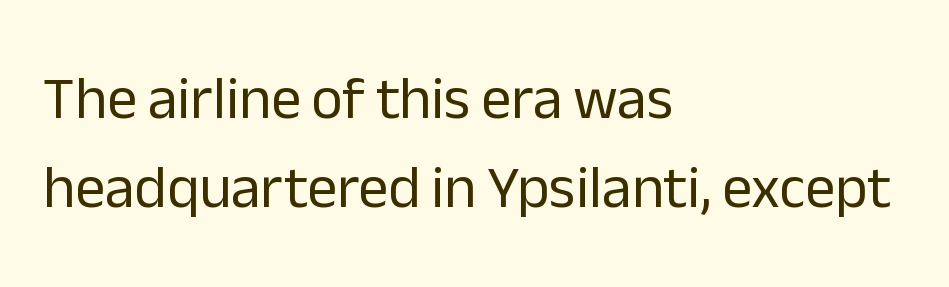
Do the letters lean? They stand straight. Plain, unruled lines of type. Compared with typical paragraphs, the rows here are spaced about the same. The letterforms sit shoulder to shoulder at normal distance.
